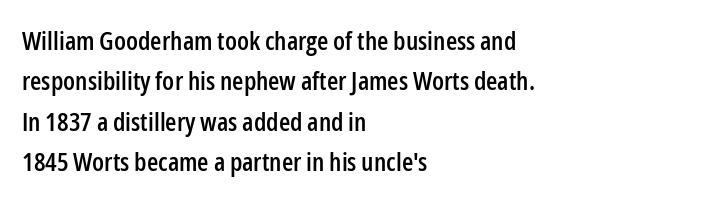
{"italic": "no", "underline": "no", "align": "left", "line_spacing": "normal", "line_spacing_ratio": 1.55, "letter_spacing": "normal", "letter_spacing_em": 0.0, "glyph_px": 26}
